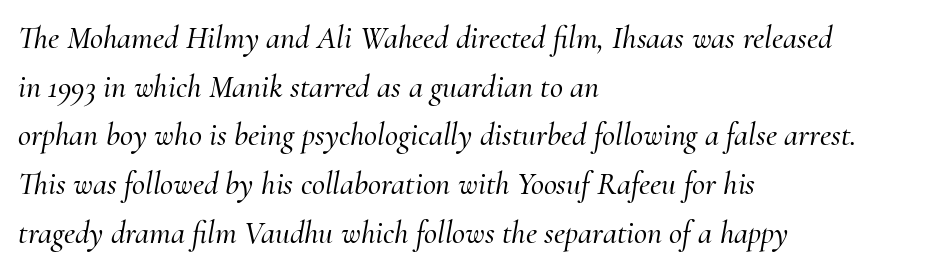
Q: Is the text italic (slanted)? A: Yes, it leans right by about 10 degrees.
Q: Is the typeface a serif or a sans-serif typeface? A: Serif.
Q: Is the text underlined? A: No.
Q: How is the paragraph aligned? A: Left-aligned.
Q: Is the spacing between letters normal or unusually wide? A: Normal.
Q: Is the spacing between lines tight, normal or loose? A: Normal.
Q: Width (condensed, normal, or wide)? A: Normal.
Q: Stroke contrast? A: Medium.
Q: x-height? A: Small.
Q: Monospaced? A: No.
